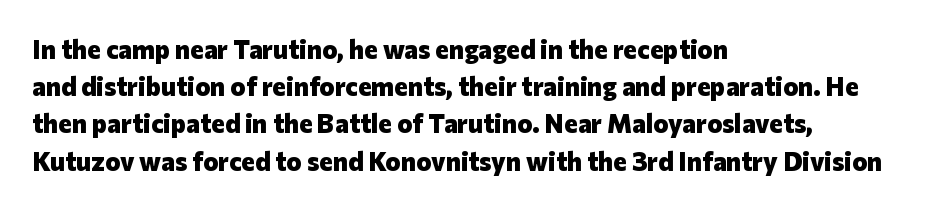
{"italic": "no", "bold": "yes", "underline": "no", "align": "left", "line_spacing": "normal", "line_spacing_ratio": 1.43, "letter_spacing": "normal", "letter_spacing_em": 0.0, "glyph_px": 26}
